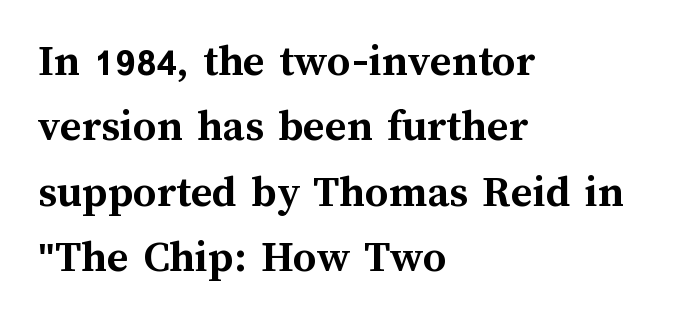
The paragraph shown leans on its left margin. Here the designer chose a conventional face with non-uniform glyph widths. Posture: vertical. The space between consecutive lines is moderate.
